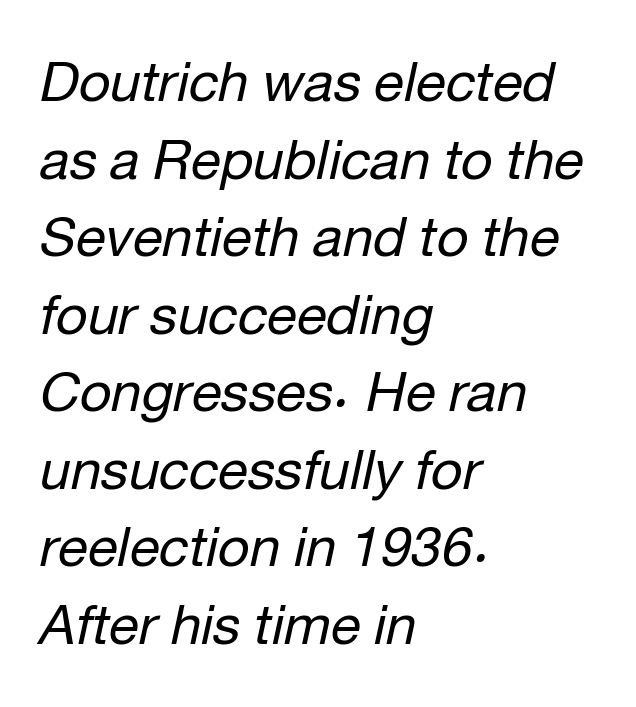
Slant detected: the letters are inclined. Line beginnings align vertically; line endings do not. The space directly below the letters is spotless. Regular leading. Note the varied advance widths — an 'i' is clearly narrower than an 'm'. In terms of letterspacing, this is plain default setting.
